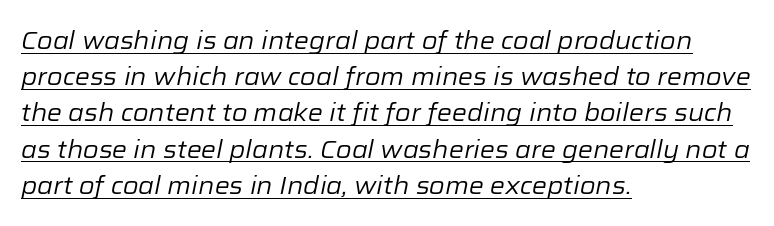
Q: Is the text bold? A: No.
Q: Is the text italic (slanted)? A: Yes, it leans right by about 12 degrees.
Q: Is the text underlined? A: Yes.
Q: How is the paragraph aligned? A: Left-aligned.
Q: Is the spacing between letters normal or unusually wide? A: Normal.
Q: Is the spacing between lines tight, normal or loose? A: Normal.
